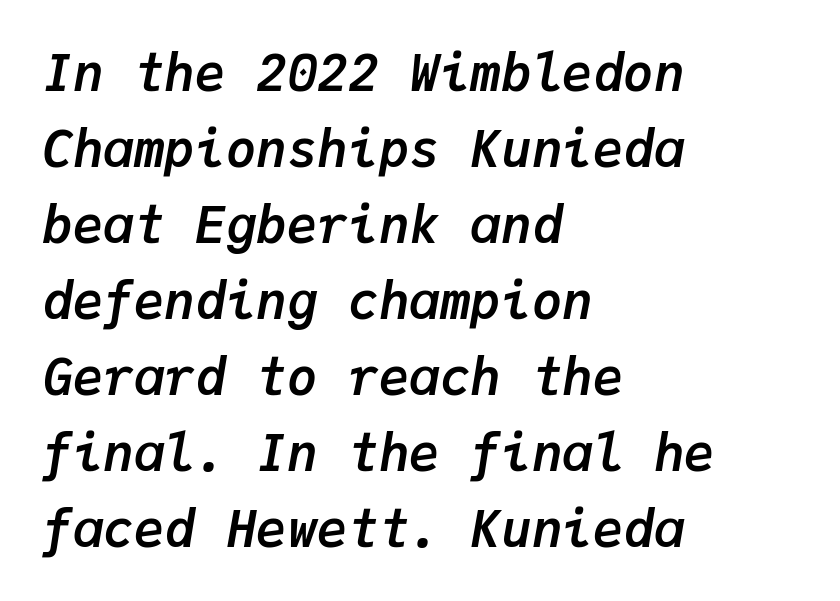
The image shows 51 px semibold type, italic (leaning right), monospaced; set left-aligned, normal line spacing (1.49x), normal letter spacing, not underlined; low stroke contrast and a medium x-height.
